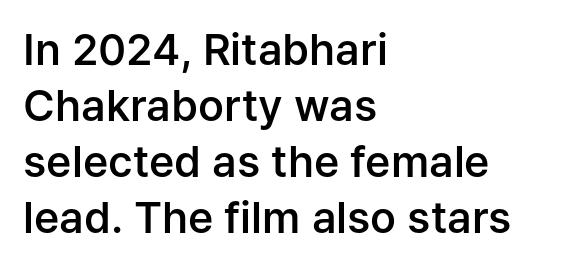
Q: Is the text bold? A: Semi-bold.
Q: Is the text italic (slanted)? A: No, it is upright.
Q: Is the typeface a serif or a sans-serif typeface? A: Sans-serif.
Q: Is the text underlined? A: No.
Q: How is the paragraph aligned? A: Left-aligned.
Q: Is the spacing between letters normal or unusually wide? A: Normal.
Q: Is the spacing between lines tight, normal or loose? A: Normal.
Q: Width (condensed, normal, or wide)? A: Normal.
Q: Stroke contrast? A: Low.
Q: x-height? A: Medium.
Q: Monospaced? A: No.
